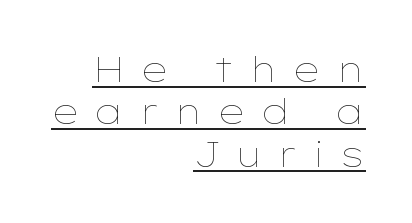
Stroke mass is kept to a normal reading level or below. Unlike italic type, these characters show no tilt at all. The text block is weighted toward the right margin, trailing off unevenly leftward. How are the letters spaced? Widely, with obvious added tracking. Somebody hit Ctrl+U on this one — the words are underlined. Here the designer chose a conventional face with non-uniform glyph widths.
